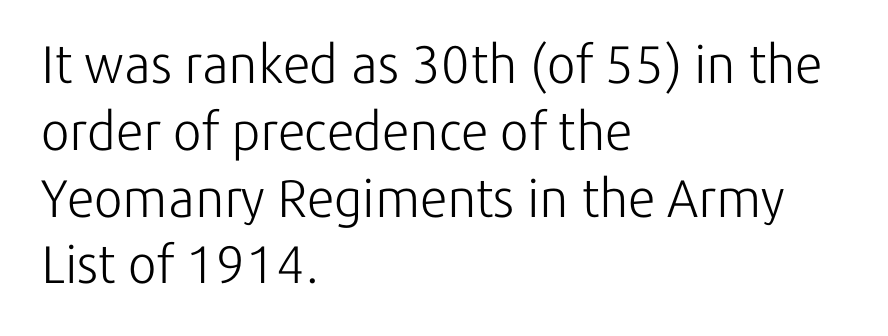
The image shows 53 px light sans-serif type, upright; set left-aligned, normal line spacing (1.26x), normal letter spacing, not underlined; low stroke contrast and a medium x-height.
